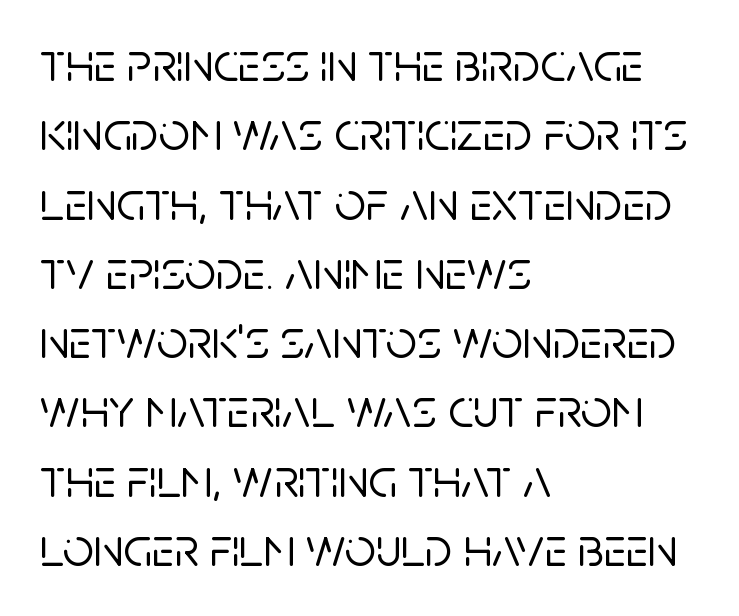
The image shows 55 px sans-serif type, upright; set left-aligned, normal line spacing (1.26x), normal letter spacing, not underlined; low stroke contrast and a large x-height.
